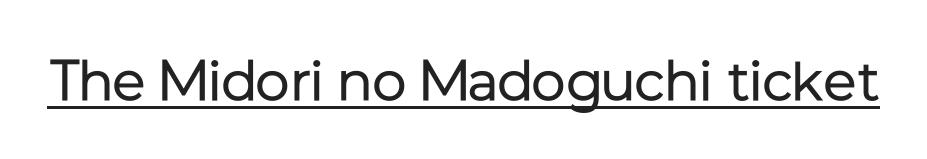
Q: Is the text bold? A: No.
Q: Is the text italic (slanted)? A: No, it is upright.
Q: Is the typeface a serif or a sans-serif typeface? A: Sans-serif.
Q: Is the text underlined? A: Yes.
Q: Is the spacing between letters normal or unusually wide? A: Normal.
Q: Width (condensed, normal, or wide)? A: Normal.
Q: Stroke contrast? A: Low.
Q: x-height? A: Medium.
Q: Monospaced? A: No.
